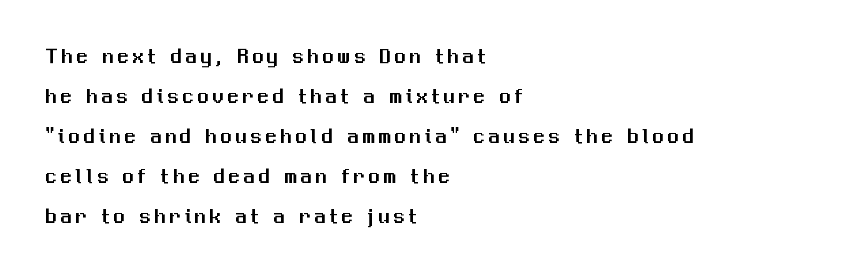
{"italic": "no", "underline": "no", "align": "left", "line_spacing_ratio": 1.82, "glyph_px": 22}
